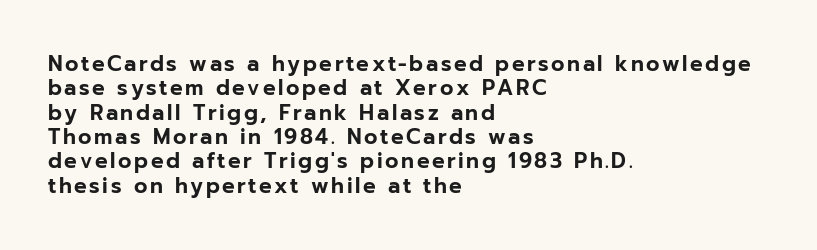
Q: Is the text italic (slanted)? A: No, it is upright.
Q: Is the text underlined? A: No.
Q: How is the paragraph aligned? A: Left-aligned.
